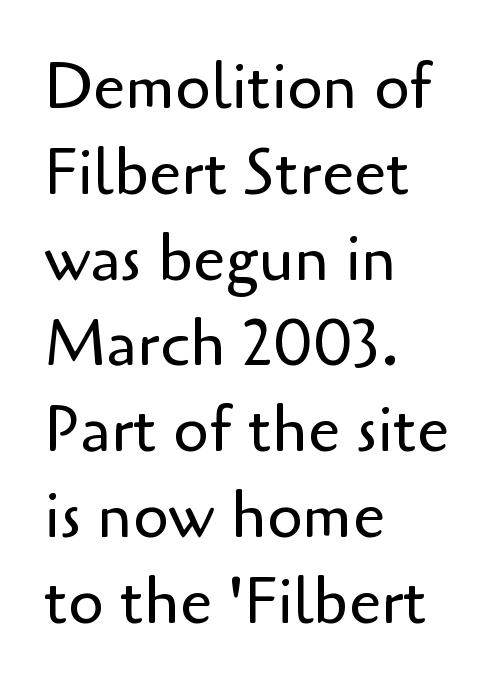
The image shows 64 px regular-weight sans-serif type, upright; set left-aligned, normal line spacing (1.34x), normal letter spacing, not underlined; low stroke contrast and a small x-height.
